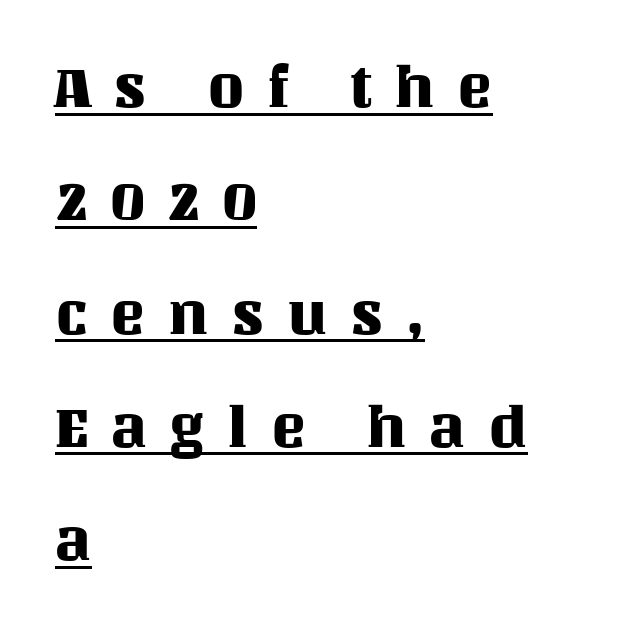
The image shows 59 px text type, upright; set left-aligned, loose line spacing (1.92x), unusually wide letter spacing (+0.38 em), underlined; medium stroke contrast and a large x-height.
